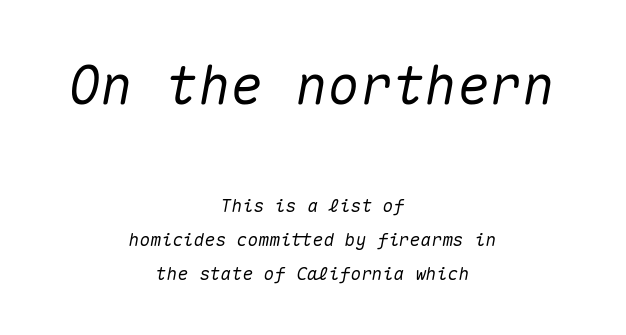
{"italic": "yes", "lean": "right", "slant_degrees": 10, "width": "normal", "stroke_contrast": "medium", "x_height": "medium", "monospaced": "yes", "underline": "no", "align": "center", "line_spacing_ratio": 1.89, "letter_spacing": "normal", "letter_spacing_em": 0.0, "larger_block": "first", "size_ratio": 3.0, "glyph_px": 54}
